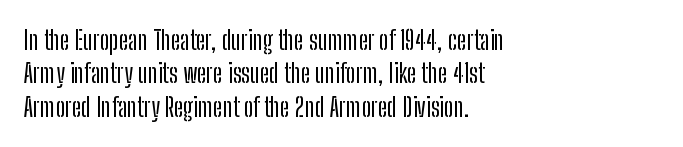
Beneath every word, the page is bare. Evenly set lines give the paragraph a standard silhouette. The compositor pushed each line to the left boundary. Spacing between characters is what you'd get straight out of the box. When letters stand straight like this, we call the style roman or upright.
